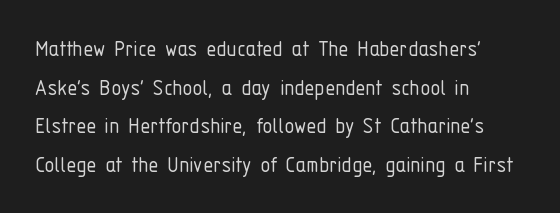
{"italic": "no", "bold": "no", "underline": "no", "align": "left", "line_spacing": "normal", "line_spacing_ratio": 1.55, "letter_spacing": "normal", "letter_spacing_em": 0.0, "glyph_px": 25}
